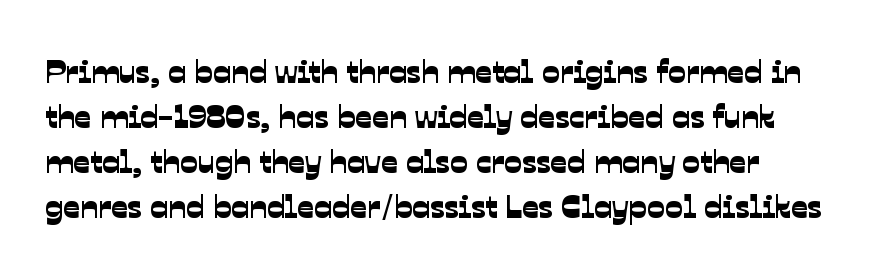
{"serif": "no", "width": "normal", "stroke_contrast": "low", "x_height": "medium", "monospaced": "no", "underline": "no", "line_spacing": "normal", "line_spacing_ratio": 1.36, "letter_spacing": "normal", "letter_spacing_em": 0.0, "glyph_px": 33}
